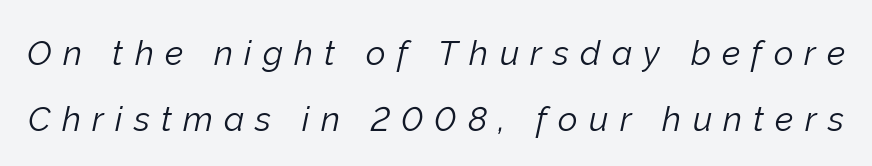
If you drew a line through each stem, it would be angled. Bold? No — there's no thickening of the strokes. A bare baseline throughout the passage. Characters follow at a spacing far wider than the type designer built in. Does the leading feel generous? Absolutely, it's lavish.
